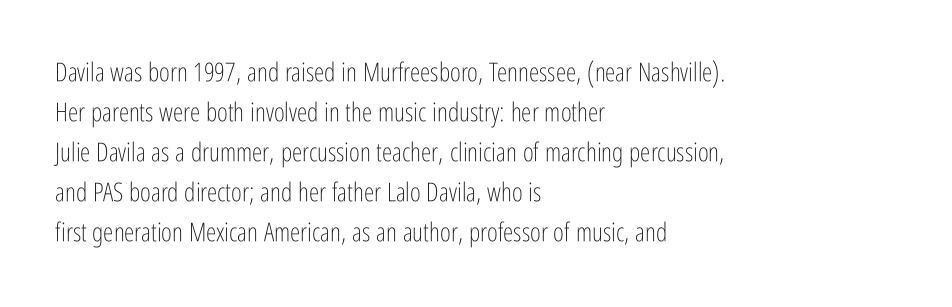
Descender tails drop into unmarked territory. Stroke mass is kept to a normal reading level or below. Default kerning and tracking; the words read as compact shapes. Teacher's note: observe the even left margin — that is flush-left alignment.
